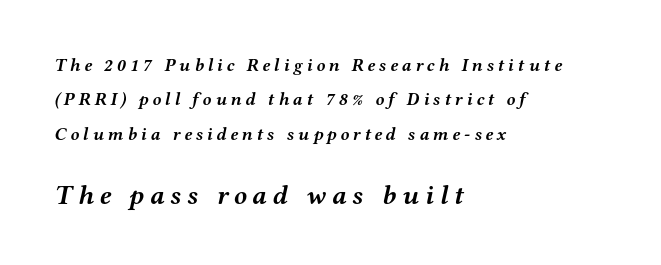
The image shows 27 px bold type, italic (leaning right); set left-aligned, loose line spacing (1.91x), unusually wide letter spacing (+0.21 em), not underlined; the second (bottom) block is 1.5x larger.
